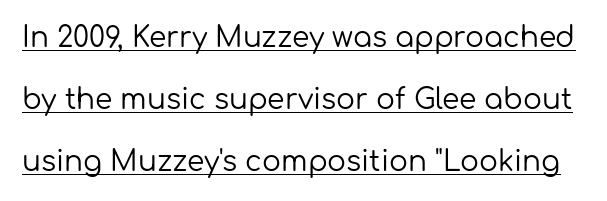
{"serif": "no", "italic": "no", "bold": "no", "weight": "regular", "width": "normal", "stroke_contrast": "low", "x_height": "medium", "monospaced": "no", "underline": "yes", "line_spacing": "loose", "line_spacing_ratio": 2.22, "letter_spacing": "normal", "letter_spacing_em": 0.0, "glyph_px": 28}
